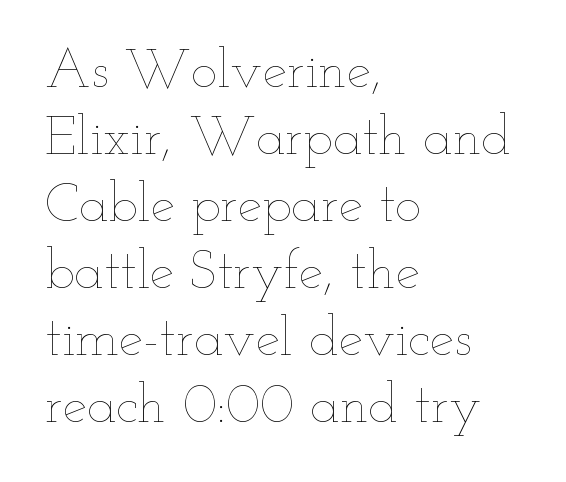
{"italic": "no", "bold": "no", "weight": "thin", "width": "wide", "stroke_contrast": "low", "x_height": "small", "monospaced": "no", "underline": "no", "align": "left", "line_spacing_ratio": 1.22, "letter_spacing": "normal", "letter_spacing_em": 0.0, "glyph_px": 55}
